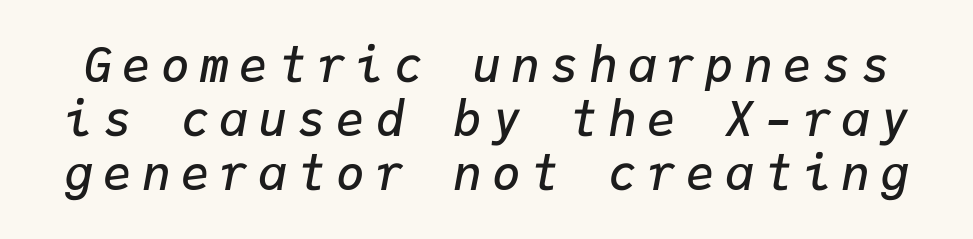
The tracking reads as deliberately expanded to a designer's eye. Descender tails drop into unmarked territory. In terms of leading, this rendering errs on the cramped side. The text carries the slant typical of an italic or oblique font.
